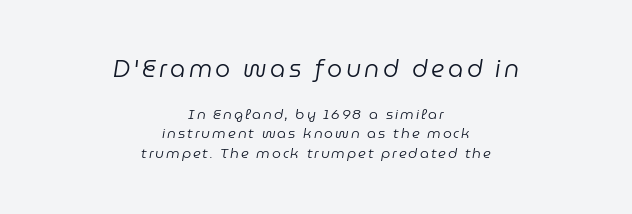
The image shows 24 px text type, italic (leaning right); set centered, normal line spacing (1.4x), not underlined; the first (top) block is 1.71x larger.
